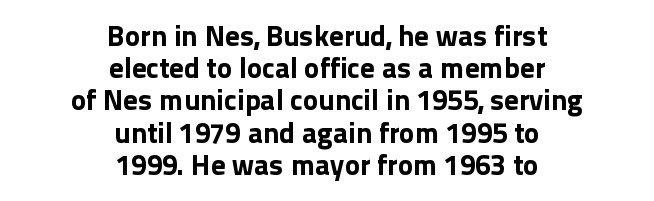
Q: Is the text bold? A: Yes.
Q: Is the text italic (slanted)? A: No, it is upright.
Q: Is the typeface a serif or a sans-serif typeface? A: Sans-serif.
Q: Is the text underlined? A: No.
Q: How is the paragraph aligned? A: Centered.
Q: Is the spacing between letters normal or unusually wide? A: Normal.
Q: Is the spacing between lines tight, normal or loose? A: Tight.
Q: Width (condensed, normal, or wide)? A: Normal.
Q: x-height? A: Medium.
Q: Monospaced? A: No.
